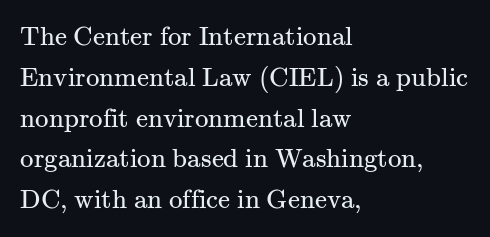
{"italic": "no", "bold": "no", "underline": "no", "align": "left", "line_spacing": "normal", "line_spacing_ratio": 1.51, "letter_spacing": "normal", "letter_spacing_em": 0.0, "glyph_px": 27}
